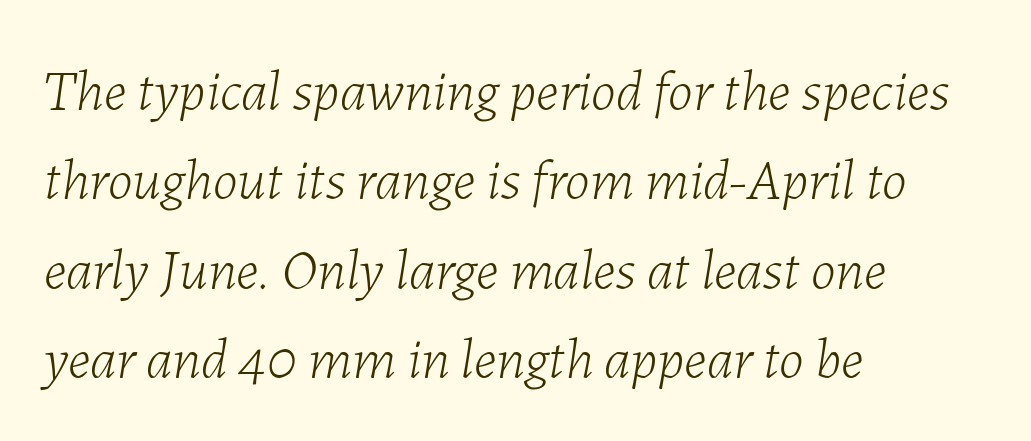
{"italic": "yes", "lean": "right", "slant_degrees": 7, "bold": "no", "weight": "light", "width": "normal", "stroke_contrast": "low", "x_height": "medium", "monospaced": "no", "underline": "no", "align": "left", "line_spacing": "normal", "line_spacing_ratio": 1.57, "letter_spacing": "normal", "letter_spacing_em": 0.0, "glyph_px": 57}
